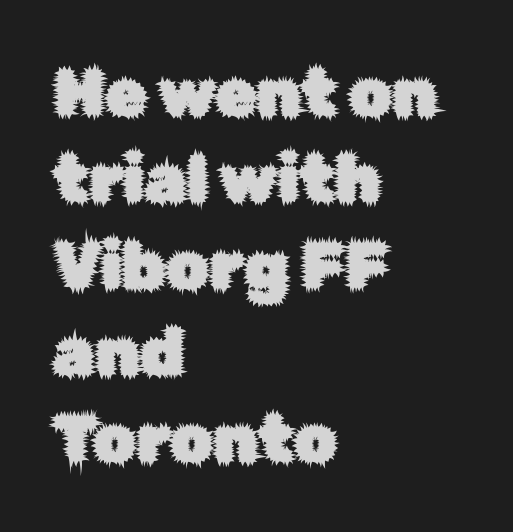
Compared with typical body copy, the letter spacing here is the same. If you measured baseline to baseline, you'd find a middling distance. The letters advance in unequal steps, a hallmark of proportional type. Do the letters lean? They stand straight.
